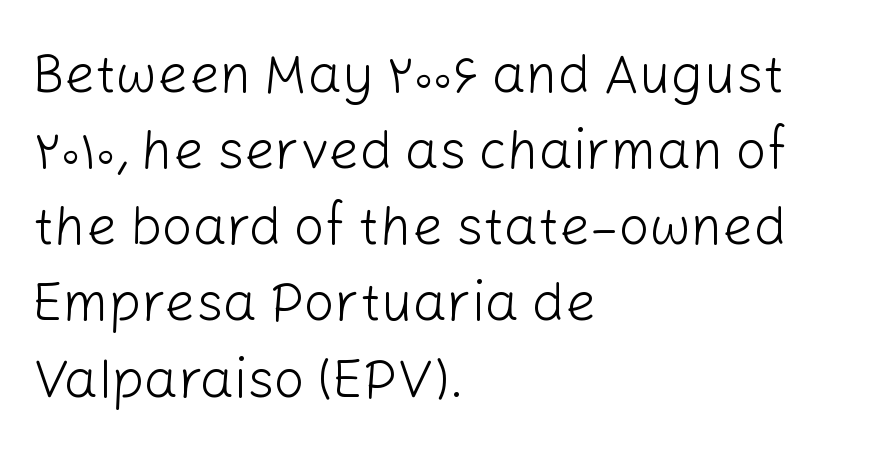
{"serif": "no", "italic": "no", "bold": "no", "weight": "light", "width": "normal", "stroke_contrast": "low", "x_height": "medium", "monospaced": "no", "underline": "no", "align": "left", "line_spacing": "normal", "line_spacing_ratio": 1.41, "letter_spacing": "normal", "letter_spacing_em": 0.0, "glyph_px": 54}
